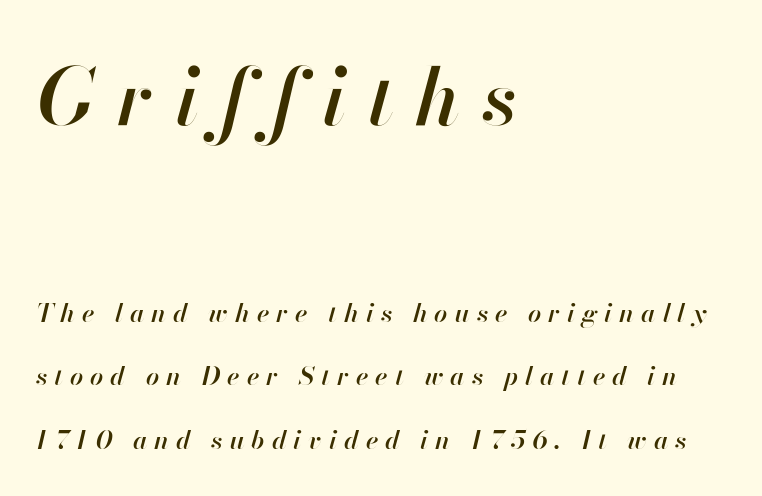
In terms of letterspacing, this is a distinctly airy, spread setting. Underline: absent. The rendering uses a semibold face; strokes are thickened but not to full bold. Every row of glyphs begins at an identical x-position on the left. The letters advance in unequal steps, a hallmark of proportional type.
